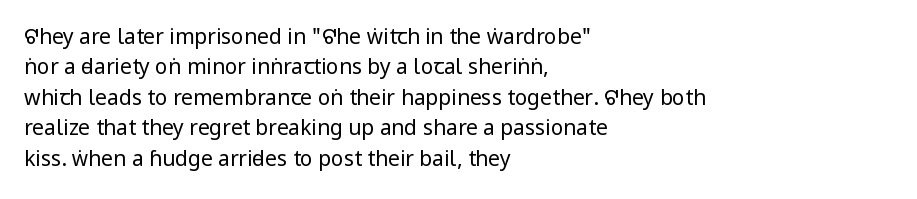
Q: Is the text bold? A: No.
Q: Is the text italic (slanted)? A: No, it is upright.
Q: Is the text underlined? A: No.
Q: How is the paragraph aligned? A: Left-aligned.
Q: Is the spacing between letters normal or unusually wide? A: Normal.
Q: Is the spacing between lines tight, normal or loose? A: Normal.
